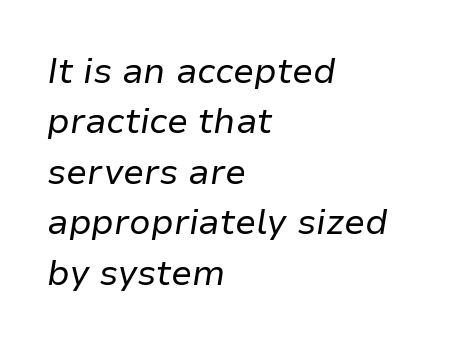
{"italic": "yes", "lean": "right", "slant_degrees": 9, "bold": "no", "weight": "regular", "width": "normal", "stroke_contrast": "low", "x_height": "medium", "monospaced": "no", "underline": "no", "align": "left", "line_spacing": "normal", "line_spacing_ratio": 1.44, "letter_spacing": "normal", "letter_spacing_em": 0.0, "glyph_px": 35}
